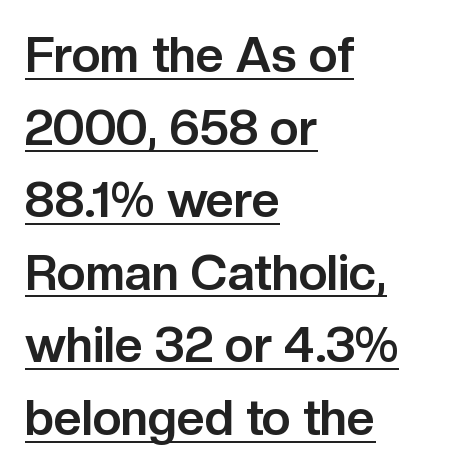
Q: Is the text bold? A: Yes.
Q: Is the text italic (slanted)? A: No, it is upright.
Q: Is the typeface a serif or a sans-serif typeface? A: Sans-serif.
Q: Is the text underlined? A: Yes.
Q: How is the paragraph aligned? A: Left-aligned.
Q: Is the spacing between letters normal or unusually wide? A: Normal.
Q: Is the spacing between lines tight, normal or loose? A: Normal.
Q: Width (condensed, normal, or wide)? A: Normal.
Q: Stroke contrast? A: Low.
Q: x-height? A: Medium.
Q: Monospaced? A: No.
